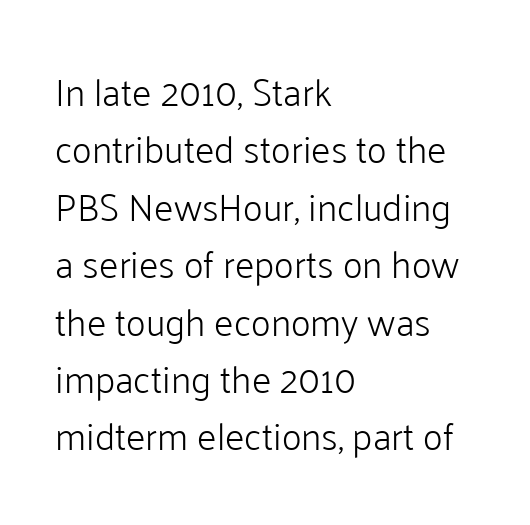
Vertical strokes here are truly vertical. Leading matches the norm, producing a regular column. Look at the bottom of the vertical strokes: they stop flat, with no serifs. The rag falls on the right side of this text block. The specimen omits any rule beneath the text block's lines. Character widths vary here, with narrow letters taking less room than wide ones.
